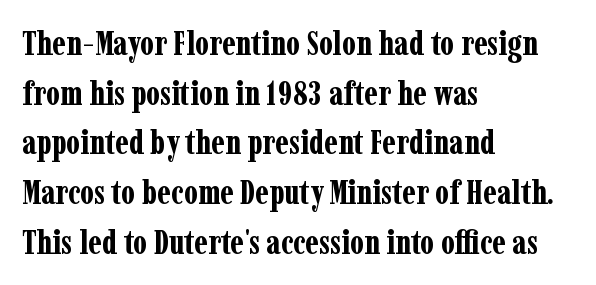
Q: Is the text bold? A: Yes.
Q: Is the text italic (slanted)? A: No, it is upright.
Q: Is the typeface a serif or a sans-serif typeface? A: Serif.
Q: Is the text underlined? A: No.
Q: How is the paragraph aligned? A: Left-aligned.
Q: Is the spacing between letters normal or unusually wide? A: Normal.
Q: Is the spacing between lines tight, normal or loose? A: Normal.
Q: Width (condensed, normal, or wide)? A: Condensed.
Q: Stroke contrast? A: Low.
Q: x-height? A: Medium.
Q: Monospaced? A: No.
